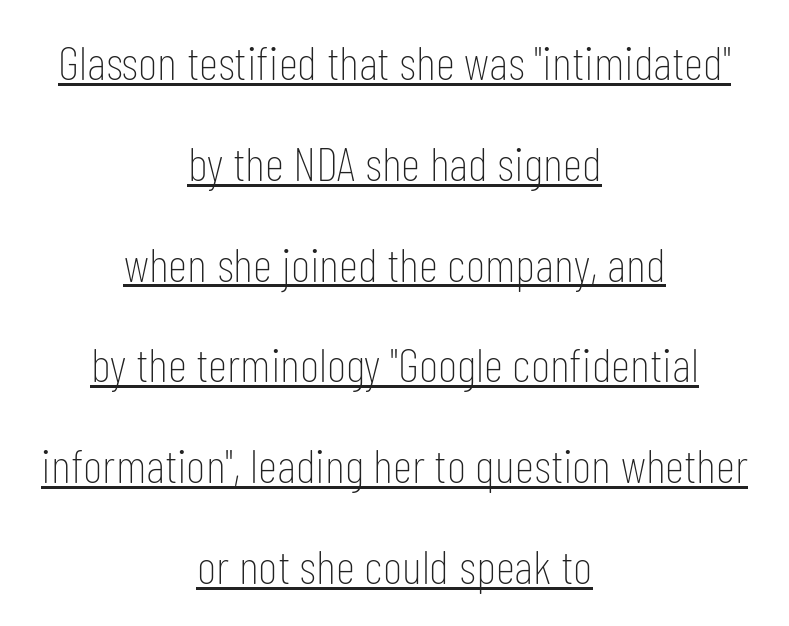
Q: Is the text bold? A: No.
Q: Is the text italic (slanted)? A: No, it is upright.
Q: Is the typeface a serif or a sans-serif typeface? A: Sans-serif.
Q: Is the text underlined? A: Yes.
Q: How is the paragraph aligned? A: Centered.
Q: Is the spacing between letters normal or unusually wide? A: Normal.
Q: Is the spacing between lines tight, normal or loose? A: Loose.
Q: Width (condensed, normal, or wide)? A: Condensed.
Q: Stroke contrast? A: Low.
Q: x-height? A: Medium.
Q: Monospaced? A: No.
